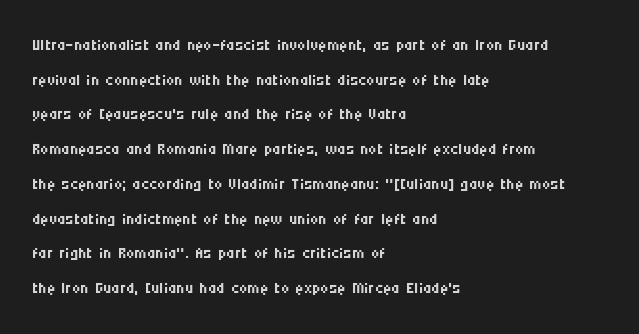
The image shows 23 px text type, upright; set left-aligned, normal line spacing (1.51x), normal letter spacing, not underlined.
